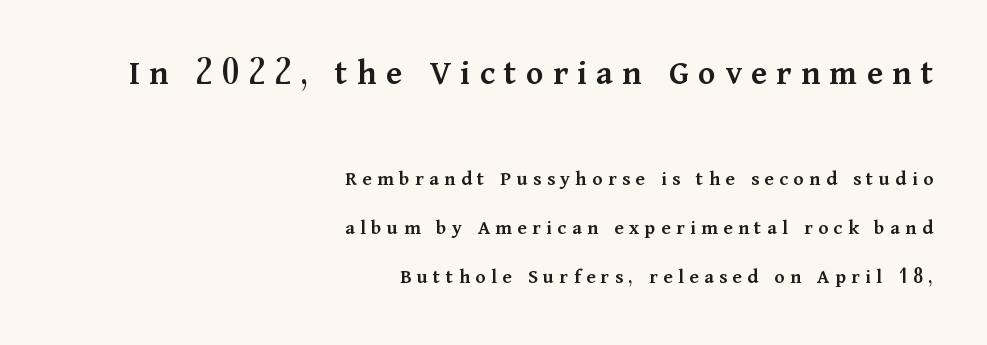
{"serif": "yes", "italic": "no", "bold": "semi", "weight": "semibold", "width": "normal", "stroke_contrast": "medium", "x_height": "medium", "monospaced": "no", "underline": "no", "align": "right", "line_spacing": "loose", "line_spacing_ratio": 2.34, "letter_spacing": "wide", "letter_spacing_em": 0.26, "larger_block": "first", "size_ratio": 1.71, "glyph_px": 36}
